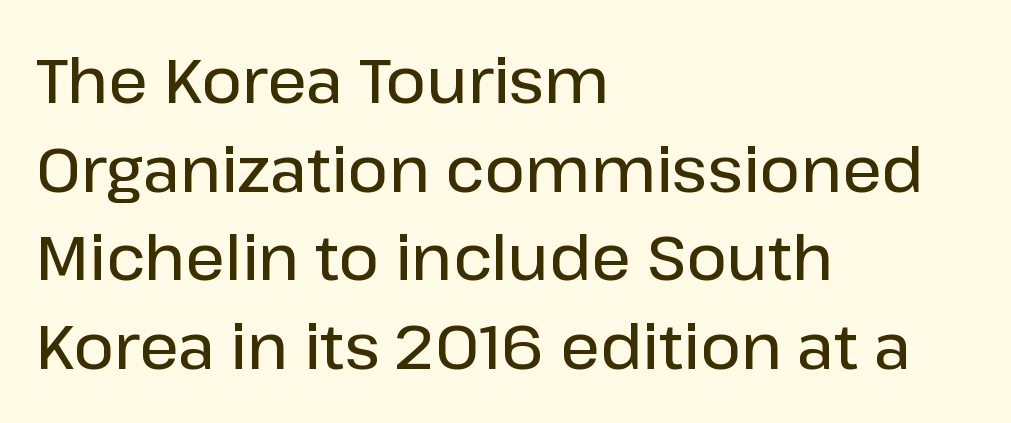
{"serif": "no", "italic": "no", "bold": "semi", "weight": "semibold", "width": "normal", "stroke_contrast": "low", "x_height": "medium", "monospaced": "no", "underline": "no", "align": "left", "line_spacing": "normal", "line_spacing_ratio": 1.43, "letter_spacing": "normal", "letter_spacing_em": 0.0, "glyph_px": 62}
